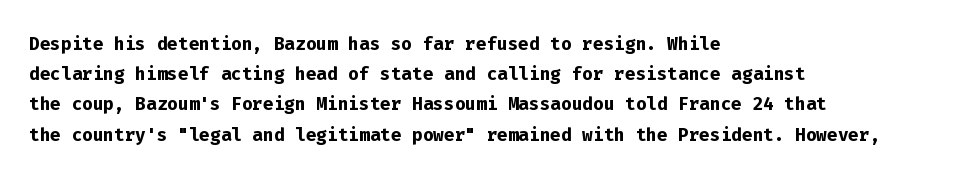
The passage shown is emphatically bold. The space directly below the letters is spotless. Tracking here is standard; glyphs follow each other at the usual distance. Where is the straight margin? On the left.
